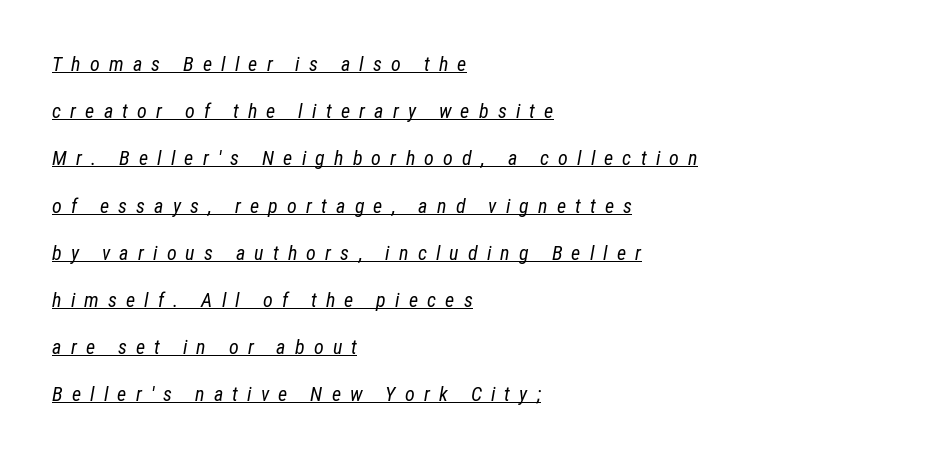
The image shows 20 px text type, italic (leaning right); set left-aligned, loose line spacing (2.36x), unusually wide letter spacing (+0.46 em), underlined.
